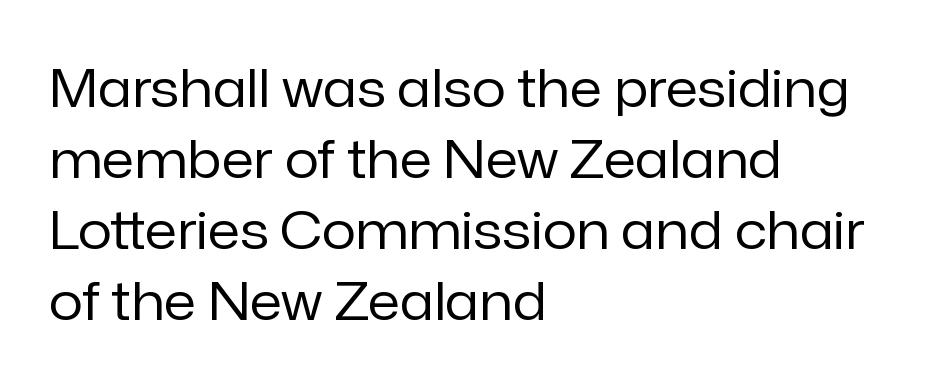
Is this a fixed-width face? No — the glyphs have proportional, varying widths. Nope, no serifs anywhere on these letters. The ragged edge is on the right, which tells us the setting is flush left. Each word holds together tightly as a unit, with standard inter-letter gaps.
